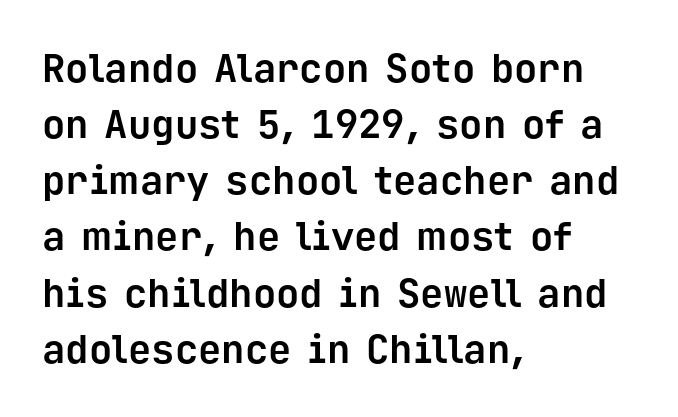
Monospaced: the letters line up in strict vertical columns. Nothing unusual about the tracking: characters are spaced as the font intends. Examine the stroke ends and you'll find no serifs. How heavy is the stroke? Heavy — this is a bold. Upright lettering throughout. The string is rendered with underlining switched off.
